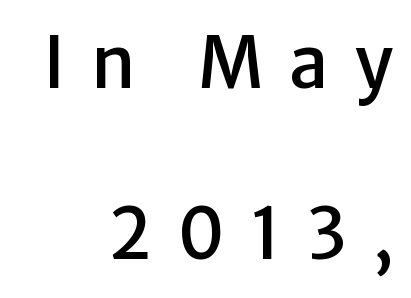
The image shows 71 px sans-serif type, upright; set right-aligned, loose line spacing (2.41x), unusually wide letter spacing (+0.35 em), not underlined; low stroke contrast and a medium x-height.
